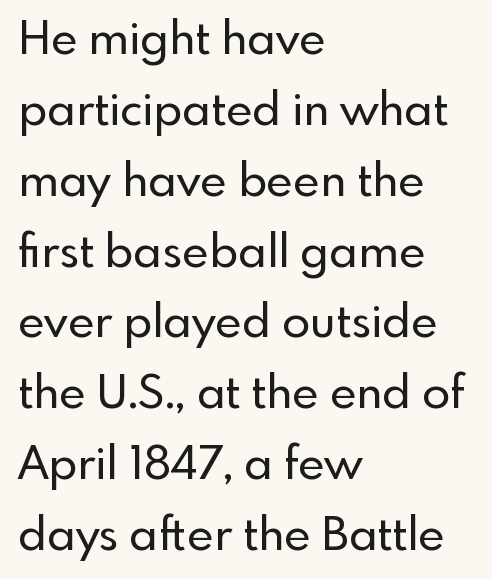
The face used here is proportionally spaced, like ordinary book or web type. Glance below the letters and you will spot only blank space. Compared with typical body copy, the letter spacing here is the same. The passage shown stacks its lines at a standard gap.
